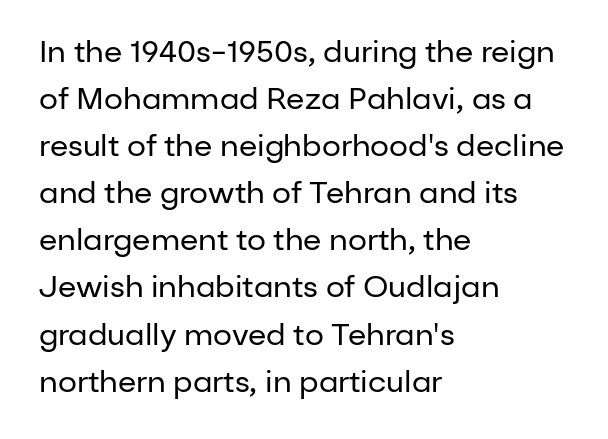
{"serif": "no", "italic": "no", "bold": "no", "weight": "regular", "width": "normal", "stroke_contrast": "low", "x_height": "medium", "monospaced": "no", "underline": "no", "align": "left", "line_spacing": "normal", "line_spacing_ratio": 1.57, "letter_spacing": "normal", "letter_spacing_em": 0.0, "glyph_px": 30}
